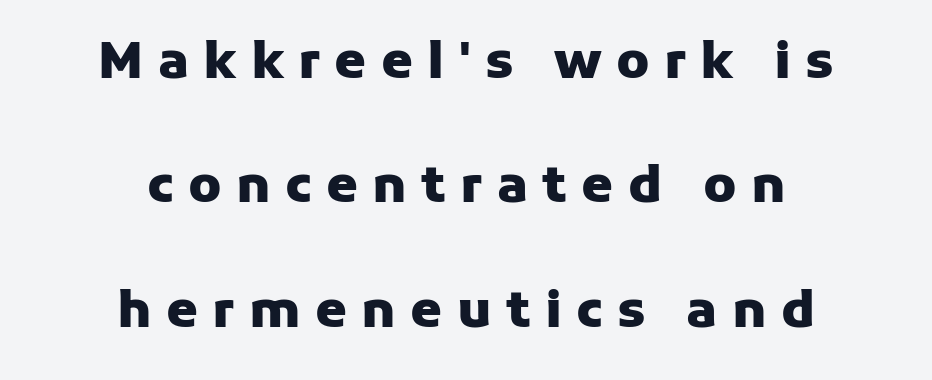
The image shows 51 px heavy sans-serif type, upright; set centered, loose line spacing (2.44x), unusually wide letter spacing (+0.28 em), not underlined; low stroke contrast and a medium x-height.
